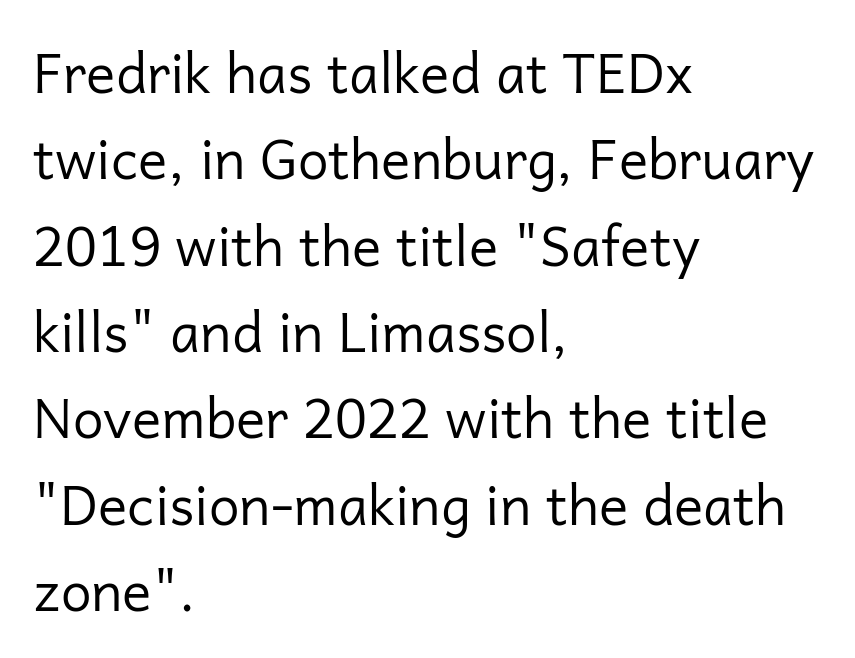
Q: Is the text bold? A: No.
Q: Is the text italic (slanted)? A: No, it is upright.
Q: Is the typeface a serif or a sans-serif typeface? A: Sans-serif.
Q: Is the text underlined? A: No.
Q: How is the paragraph aligned? A: Left-aligned.
Q: Is the spacing between letters normal or unusually wide? A: Normal.
Q: Is the spacing between lines tight, normal or loose? A: Normal.
Q: Width (condensed, normal, or wide)? A: Normal.
Q: Stroke contrast? A: Low.
Q: x-height? A: Medium.
Q: Monospaced? A: No.
